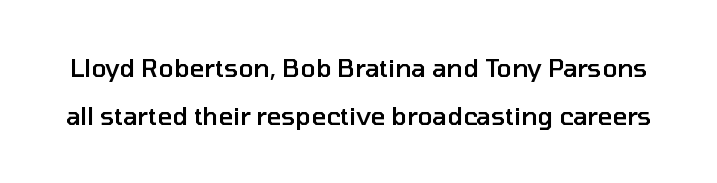
Strokes here are thickened, but only to semibold level. Characters remain perfectly vertical along every line. If you measured baseline to baseline, you'd find a long distance. There is no visible air inserted between adjacent glyphs. Quick note: underline off.
